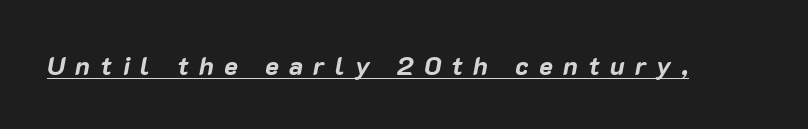
The image shows 26 px bold type, italic (leaning right); set unusually wide letter spacing (+0.39 em), underlined.
